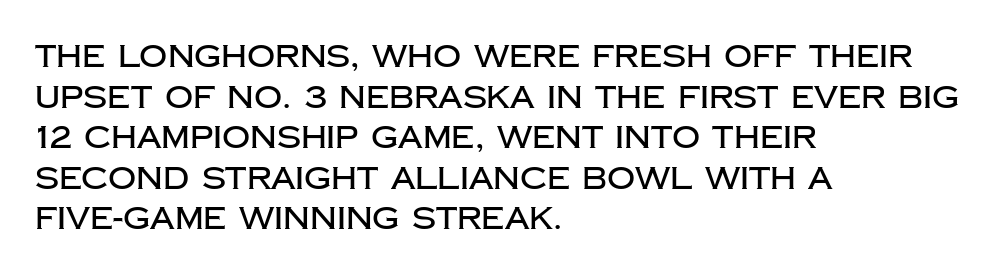
Q: Is the text italic (slanted)? A: No, it is upright.
Q: Is the typeface a serif or a sans-serif typeface? A: Sans-serif.
Q: Is the text underlined? A: No.
Q: How is the paragraph aligned? A: Left-aligned.
Q: Is the spacing between letters normal or unusually wide? A: Normal.
Q: Is the spacing between lines tight, normal or loose? A: Normal.
Q: Width (condensed, normal, or wide)? A: Normal.
Q: Stroke contrast? A: Low.
Q: x-height? A: Large.
Q: Monospaced? A: No.
